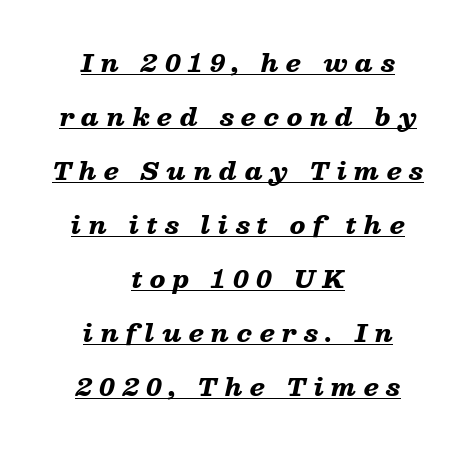
The image shows 24 px bold type, italic (leaning right); set centered, loose line spacing (2.25x), unusually wide letter spacing (+0.31 em), underlined.
